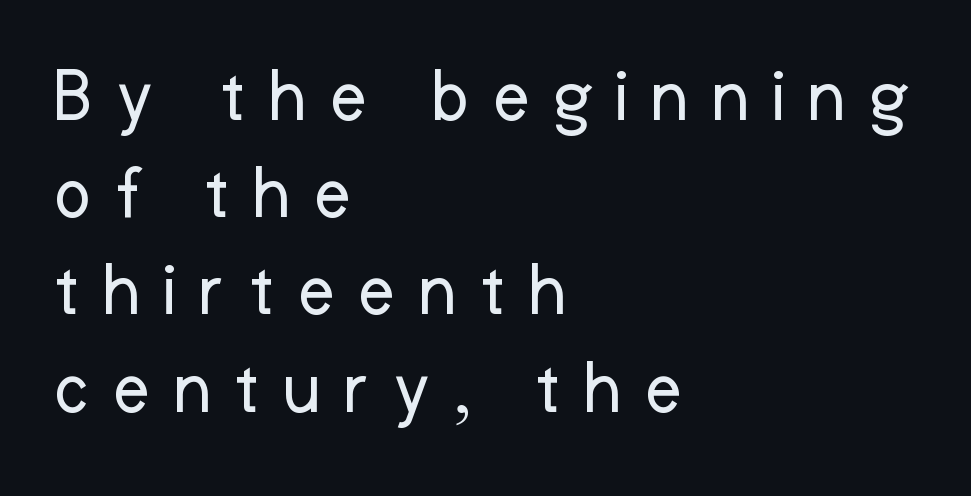
{"serif": "no", "italic": "no", "bold": "no", "weight": "regular", "width": "normal", "stroke_contrast": "low", "x_height": "medium", "monospaced": "no", "underline": "no", "align": "left", "line_spacing_ratio": 1.23, "letter_spacing": "wide", "letter_spacing_em": 0.28, "glyph_px": 79}
